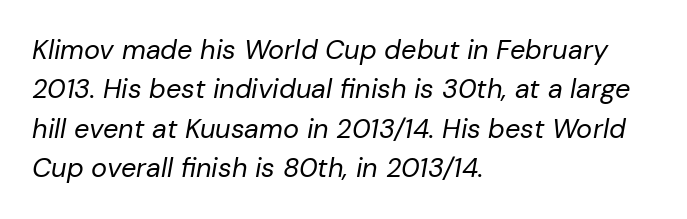
Q: Is the text bold? A: No.
Q: Is the text italic (slanted)? A: Yes, it leans right by about 10 degrees.
Q: Is the text underlined? A: No.
Q: How is the paragraph aligned? A: Left-aligned.
Q: Is the spacing between letters normal or unusually wide? A: Normal.
Q: Is the spacing between lines tight, normal or loose? A: Normal.
